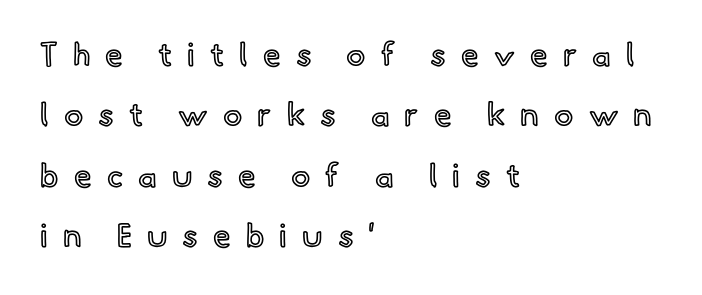
The image shows 32 px text type, upright; set left-aligned, line spacing 1.89x, unusually wide letter spacing (+0.47 em), not underlined; a small x-height.
